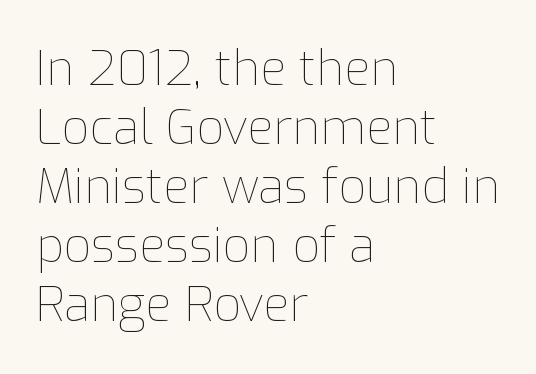
The rendering anchors every line to the left-hand side. Varying glyph widths throughout — classic text-font behaviour. Honestly, there is no underline to notice here at all. Does the lettering tilt? It doesn't — this is upright. No extra ink here — the face is not bold. What stands out about the letter spacing? Nothing — it is the standard amount.
